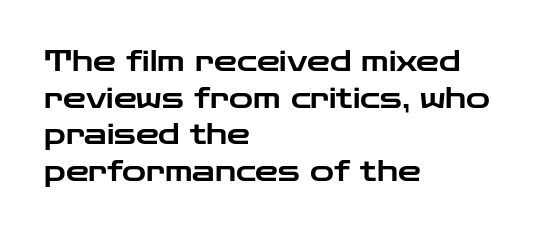
{"serif": "no", "italic": "no", "width": "wide", "stroke_contrast": "low", "x_height": "medium", "monospaced": "no", "underline": "no", "align": "left", "line_spacing": "normal", "line_spacing_ratio": 1.26, "letter_spacing": "normal", "letter_spacing_em": 0.0, "glyph_px": 29}
